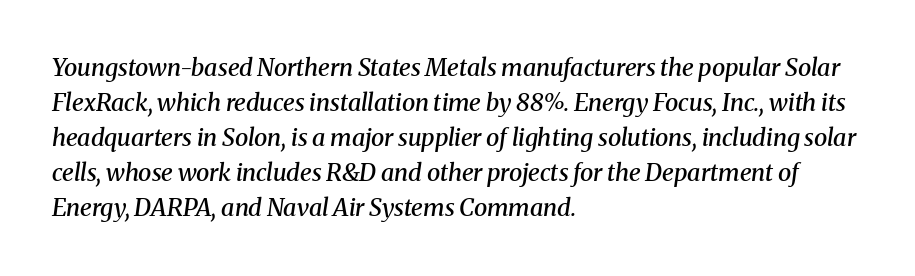
Q: Is the text bold? A: Semi-bold.
Q: Is the text italic (slanted)? A: Yes, it leans right by about 8 degrees.
Q: Is the text underlined? A: No.
Q: How is the paragraph aligned? A: Left-aligned.
Q: Is the spacing between letters normal or unusually wide? A: Normal.
Q: Is the spacing between lines tight, normal or loose? A: Normal.
